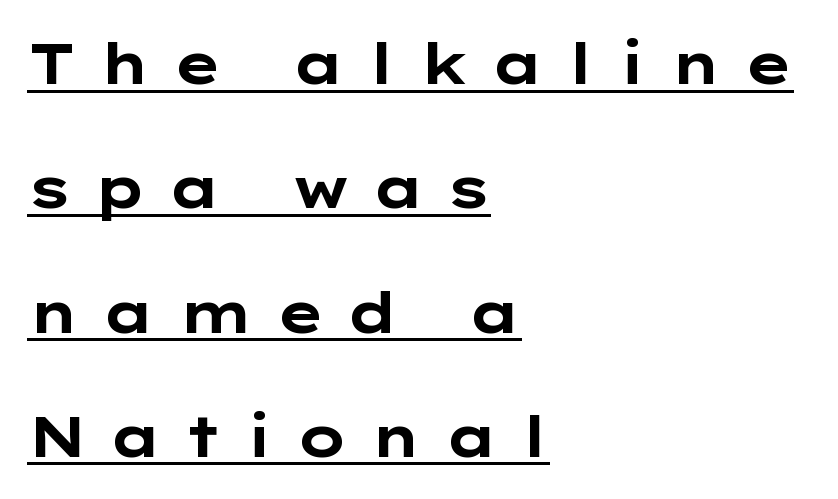
Q: Is the text bold? A: Yes.
Q: Is the text italic (slanted)? A: No, it is upright.
Q: Is the typeface a serif or a sans-serif typeface? A: Sans-serif.
Q: Is the text underlined? A: Yes.
Q: How is the paragraph aligned? A: Left-aligned.
Q: Is the spacing between letters normal or unusually wide? A: Unusually wide.
Q: Is the spacing between lines tight, normal or loose? A: Loose.
Q: Width (condensed, normal, or wide)? A: Wide.
Q: Stroke contrast? A: Low.
Q: x-height? A: Medium.
Q: Monospaced? A: No.
